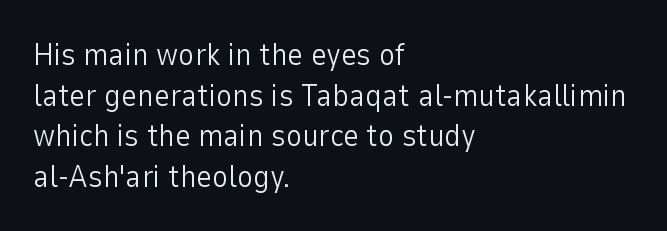
{"serif": "no", "italic": "no", "bold": "no", "weight": "light", "width": "normal", "stroke_contrast": "low", "x_height": "medium", "monospaced": "no", "underline": "no", "align": "left", "line_spacing": "normal", "line_spacing_ratio": 1.31, "letter_spacing": "normal", "letter_spacing_em": 0.0, "glyph_px": 31}
